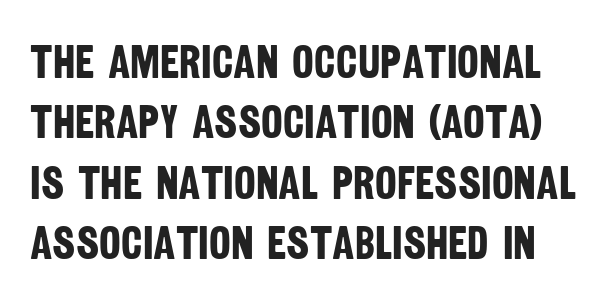
The image shows 46 px bold, condensed sans-serif type; set normal line spacing (1.31x), normal letter spacing, not underlined; low stroke contrast and a large x-height.
